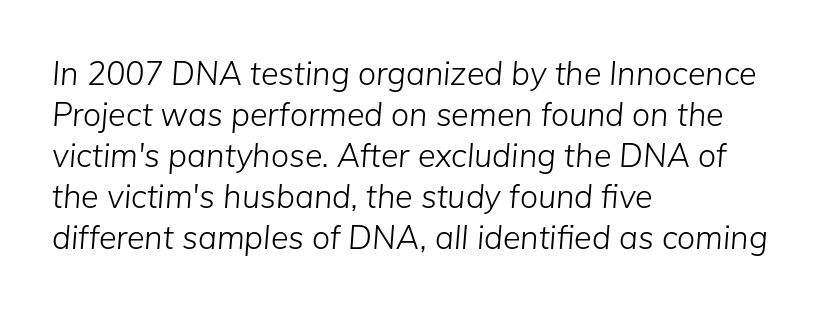
{"italic": "yes", "lean": "right", "slant_degrees": 5, "bold": "no", "weight": "light", "width": "normal", "stroke_contrast": "low", "x_height": "medium", "monospaced": "no", "underline": "no", "align": "left", "line_spacing": "normal", "line_spacing_ratio": 1.28, "letter_spacing": "normal", "letter_spacing_em": 0.0, "glyph_px": 32}
